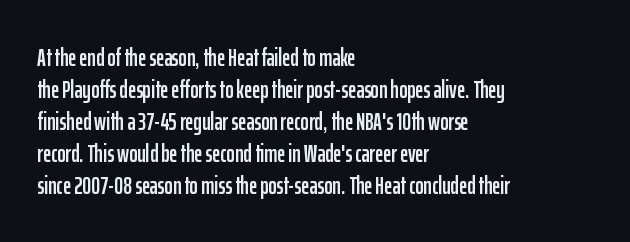
Summary of vertical rhythm: regular, with standard interline spacing. The string is rendered with underlining switched off. This rendering uses left alignment, leaving the right contour irregular. The lettering stays uniformly vertical, giving the passage a roman look. The horizontal fit of the characters is conventional and even.
